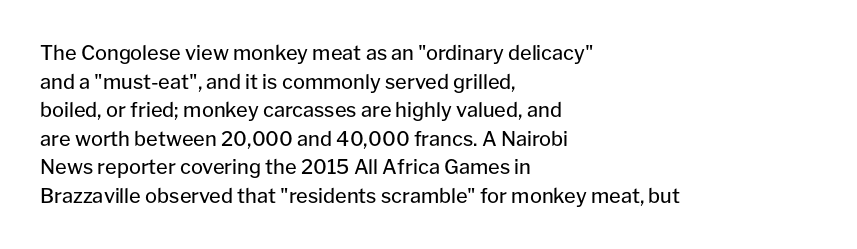
{"italic": "no", "bold": "no", "underline": "no", "align": "left", "line_spacing": "normal", "line_spacing_ratio": 1.43, "letter_spacing": "normal", "letter_spacing_em": 0.0, "glyph_px": 20}
